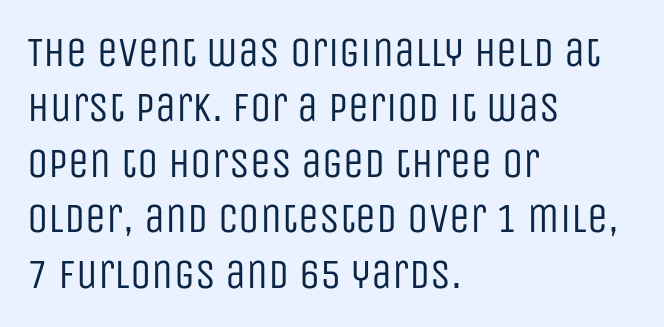
Q: Is the text bold? A: No.
Q: Is the text italic (slanted)? A: No, it is upright.
Q: Is the typeface a serif or a sans-serif typeface? A: Sans-serif.
Q: Is the text underlined? A: No.
Q: How is the paragraph aligned? A: Left-aligned.
Q: Is the spacing between letters normal or unusually wide? A: Normal.
Q: Is the spacing between lines tight, normal or loose? A: Normal.
Q: Width (condensed, normal, or wide)? A: Condensed.
Q: Stroke contrast? A: Low.
Q: x-height? A: Large.
Q: Monospaced? A: No.
